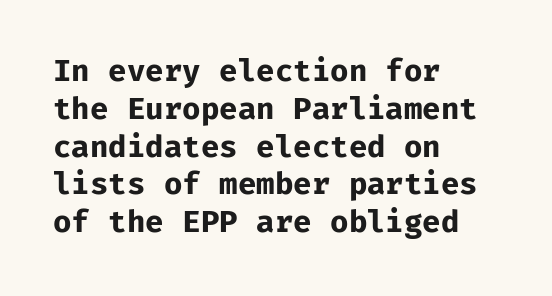
Q: Is the text bold? A: Yes.
Q: Is the text italic (slanted)? A: No, it is upright.
Q: Is the typeface a serif or a sans-serif typeface? A: Sans-serif.
Q: Is the text underlined? A: No.
Q: How is the paragraph aligned? A: Left-aligned.
Q: Is the spacing between letters normal or unusually wide? A: Normal.
Q: Is the spacing between lines tight, normal or loose? A: Normal.
Q: Width (condensed, normal, or wide)? A: Normal.
Q: Stroke contrast? A: Low.
Q: x-height? A: Medium.
